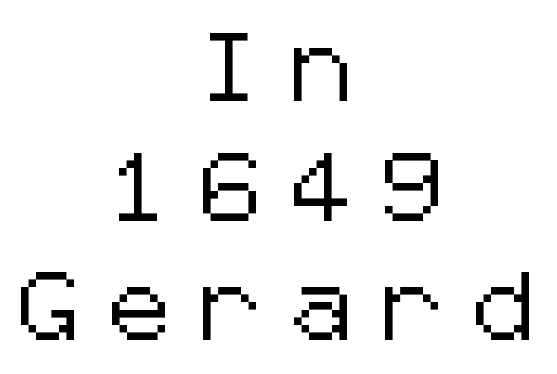
{"serif": "no", "italic": "no", "width": "normal", "stroke_contrast": "low", "x_height": "medium", "underline": "no", "align": "center", "line_spacing_ratio": 1.76, "letter_spacing": "wide", "letter_spacing_em": 0.45, "glyph_px": 68}
